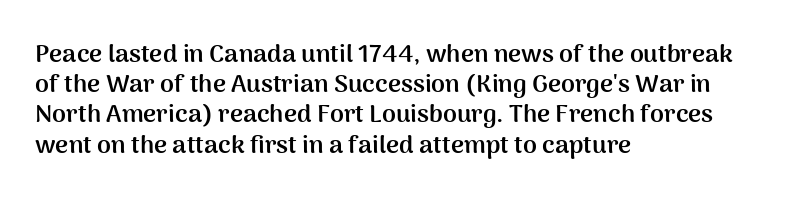
Q: Is the text bold? A: Yes.
Q: Is the text italic (slanted)? A: No, it is upright.
Q: Is the text underlined? A: No.
Q: How is the paragraph aligned? A: Left-aligned.
Q: Is the spacing between letters normal or unusually wide? A: Normal.
